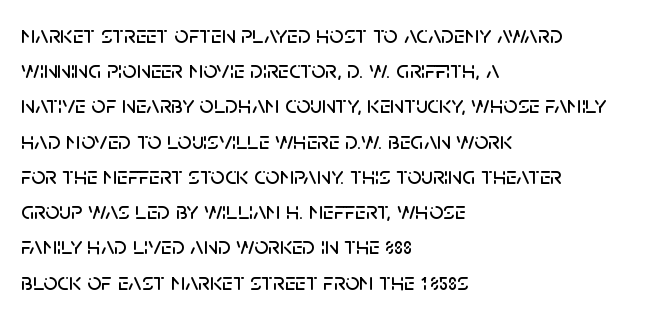
Posture: straight, roman, zero tilt. This rendering uses left alignment, leaving the right contour irregular. This sample keeps an unexceptional amount of space between lines. Bare-footed words on every line.
